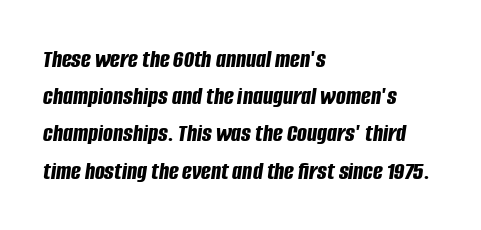
{"italic": "yes", "lean": "right", "slant_degrees": 8, "bold": "yes", "underline": "no", "align": "left", "line_spacing": "normal", "line_spacing_ratio": 1.43, "letter_spacing": "normal", "letter_spacing_em": 0.0, "glyph_px": 26}
